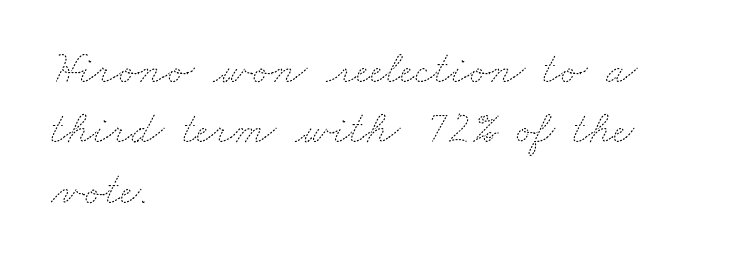
The image shows 46 px thin, wide type; set left-aligned, normal line spacing (1.31x), normal letter spacing, not underlined; medium stroke contrast and a small x-height.
